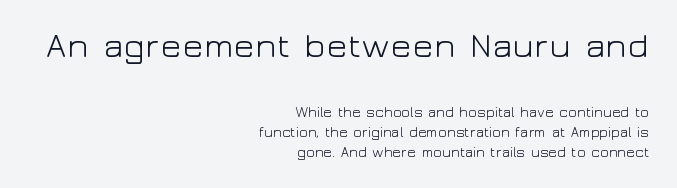
Q: Is the text bold? A: No.
Q: Is the text italic (slanted)? A: No, it is upright.
Q: Is the typeface a serif or a sans-serif typeface? A: Sans-serif.
Q: Is the text underlined? A: No.
Q: How is the paragraph aligned? A: Right-aligned.
Q: Is the spacing between letters normal or unusually wide? A: Normal.
Q: Is the spacing between lines tight, normal or loose? A: Normal.
Q: Which block of text is set in a larger size, the first (top) or the second (bottom)? A: The first (top) one.
Q: Width (condensed, normal, or wide)? A: Wide.
Q: Stroke contrast? A: Low.
Q: x-height? A: Medium.
Q: Monospaced? A: No.
